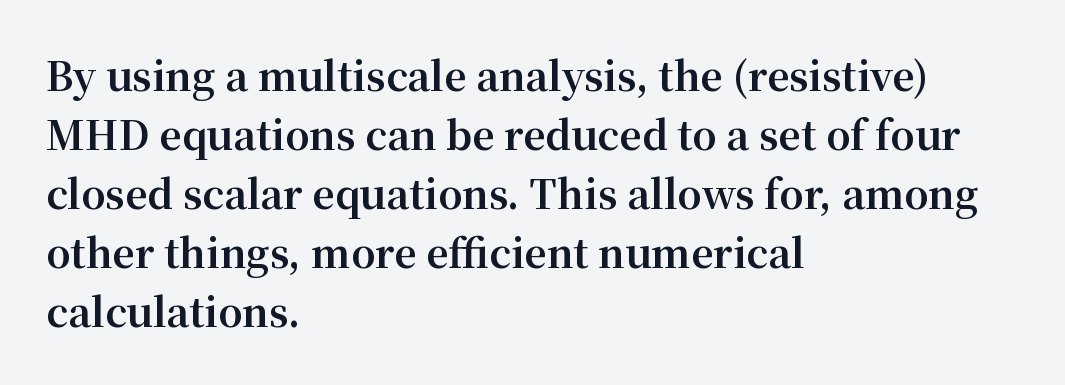
Q: Is the text bold? A: Yes.
Q: Is the text italic (slanted)? A: No, it is upright.
Q: Is the typeface a serif or a sans-serif typeface? A: Serif.
Q: Is the text underlined? A: No.
Q: How is the paragraph aligned? A: Left-aligned.
Q: Is the spacing between letters normal or unusually wide? A: Normal.
Q: Is the spacing between lines tight, normal or loose? A: Normal.
Q: Width (condensed, normal, or wide)? A: Normal.
Q: Stroke contrast? A: Medium.
Q: x-height? A: Medium.
Q: Monospaced? A: No.
